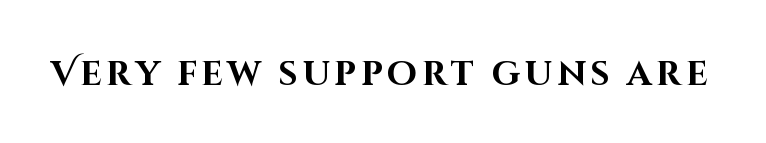
The image shows 34 px bold sans-serif type, upright; set not underlined; high stroke contrast and a large x-height.
